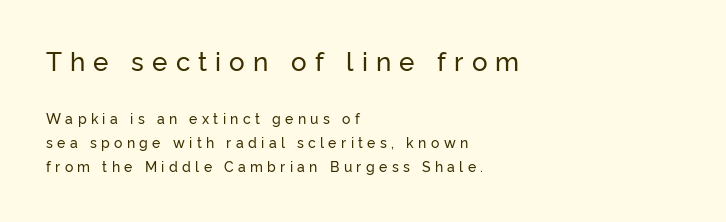
The image shows 26 px text type, upright; set left-aligned, normal line spacing (1.68x), unusually wide letter spacing (+0.31 em), not underlined; the first (top) block is 1.86x larger.
